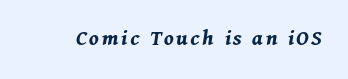
{"italic": "yes", "lean": "right", "slant_degrees": 11, "bold": "yes", "underline": "no", "glyph_px": 23}
